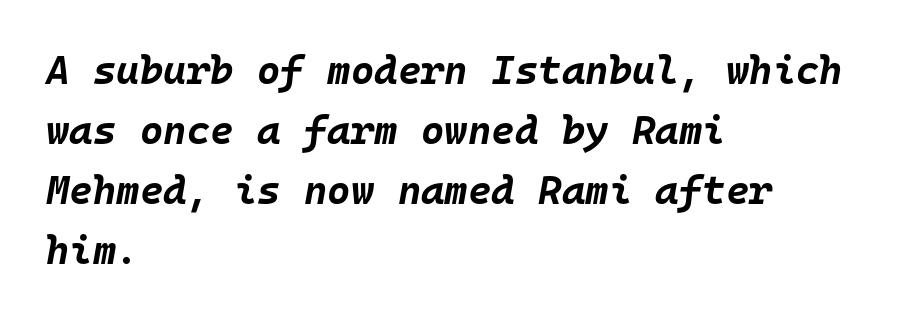
Tracking value appears to be zero — textbook default spacing. The rendering anchors every line to the left-hand side. Monospaced: the letters line up in strict vertical columns. Quick note: italic. The foot of each line stays bare and open.
